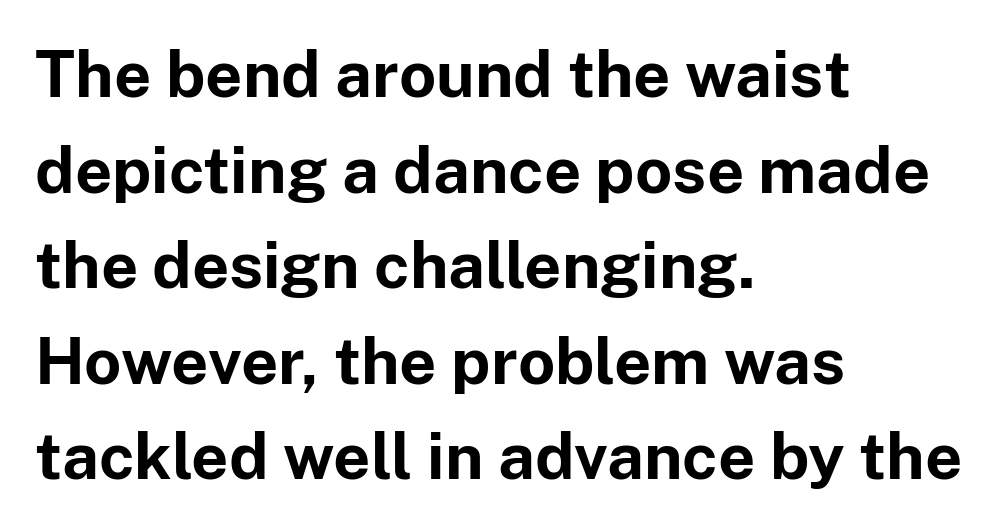
Honestly, there is no underline to notice here at all. Interline gaps are of average width in this sample. Students, this is bold: see how much ink each stroke carries. There is no visible air inserted between adjacent glyphs.
